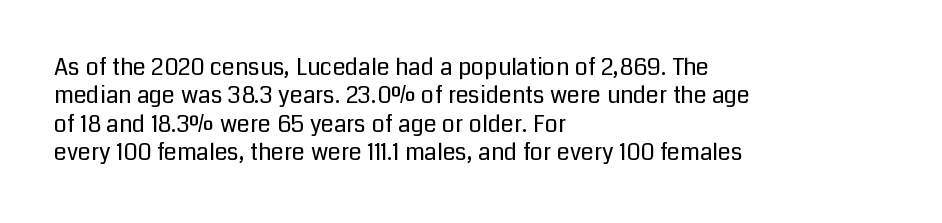
Nobody touched the tracking dial on this one. Visually the block forms a straight wall on the left and a jagged coastline on the right. Posture: upright roman. Beneath every word, the page is bare.
